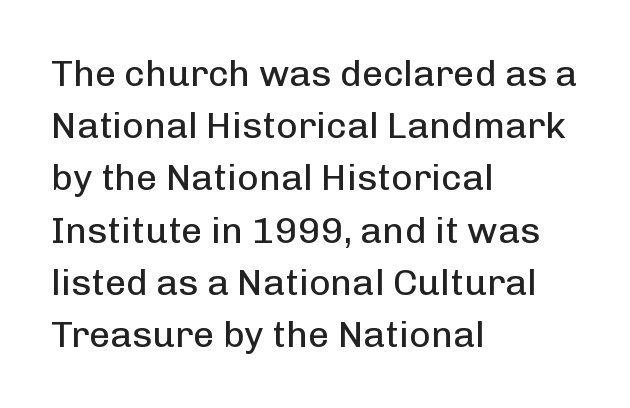
{"serif": "no", "italic": "no", "bold": "no", "weight": "regular", "width": "normal", "stroke_contrast": "low", "x_height": "medium", "monospaced": "no", "underline": "no", "align": "left", "line_spacing": "normal", "line_spacing_ratio": 1.41, "letter_spacing": "normal", "letter_spacing_em": 0.0, "glyph_px": 37}
